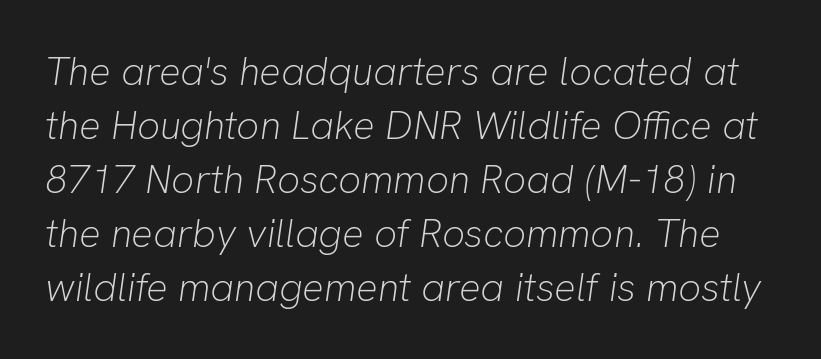
{"italic": "yes", "lean": "right", "slant_degrees": 8, "bold": "no", "weight": "light", "width": "normal", "stroke_contrast": "low", "x_height": "medium", "monospaced": "no", "underline": "no", "line_spacing": "normal", "line_spacing_ratio": 1.35, "letter_spacing": "normal", "letter_spacing_em": 0.0, "glyph_px": 40}
